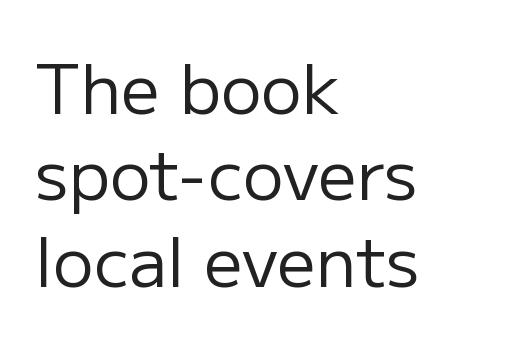
The image shows 68 px regular-weight sans-serif type, upright; set left-aligned, normal line spacing (1.27x), normal letter spacing, not underlined; low stroke contrast and a medium x-height.
